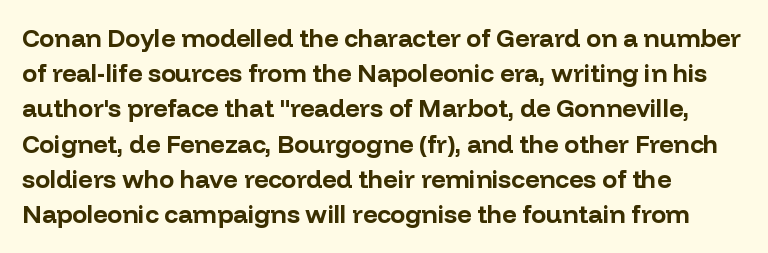
{"italic": "no", "bold": "yes", "underline": "no", "align": "left", "line_spacing": "normal", "line_spacing_ratio": 1.41, "letter_spacing": "normal", "letter_spacing_em": 0.0, "glyph_px": 25}
